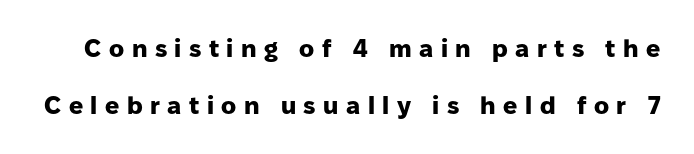
Q: Is the text bold? A: Yes.
Q: Is the text italic (slanted)? A: No, it is upright.
Q: Is the text underlined? A: No.
Q: Is the spacing between letters normal or unusually wide? A: Unusually wide.
Q: Is the spacing between lines tight, normal or loose? A: Loose.
